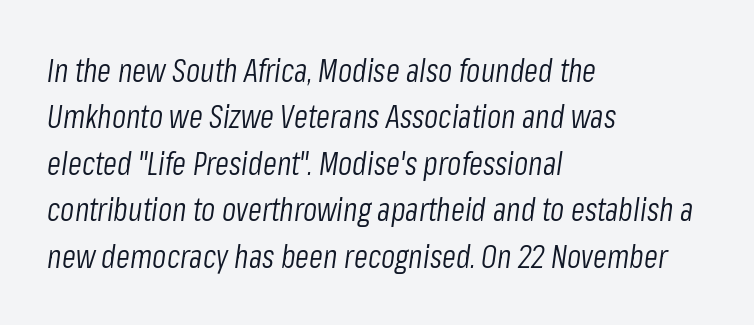
Q: Is the text bold? A: No.
Q: Is the text italic (slanted)? A: Yes, it leans right by about 8 degrees.
Q: Is the text underlined? A: No.
Q: How is the paragraph aligned? A: Left-aligned.
Q: Is the spacing between letters normal or unusually wide? A: Normal.
Q: Is the spacing between lines tight, normal or loose? A: Normal.
Q: Width (condensed, normal, or wide)? A: Condensed.
Q: Stroke contrast? A: Low.
Q: x-height? A: Medium.
Q: Monospaced? A: No.
